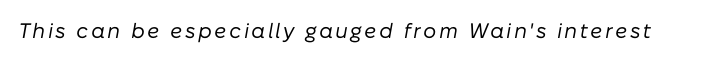
Q: Is the text bold? A: No.
Q: Is the text italic (slanted)? A: Yes, it leans right by about 10 degrees.
Q: Is the text underlined? A: No.
